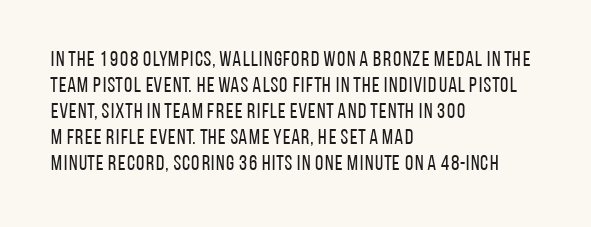
The typography opts for an upright posture over an oblique one. Unmarked baselines from the first word to the last. Students, note that the glyphs here touch the page at normal intervals. Which margin do the lines hug? The left one — the right edge is uneven. The typesetting does not lean heavy: it is not bold.
